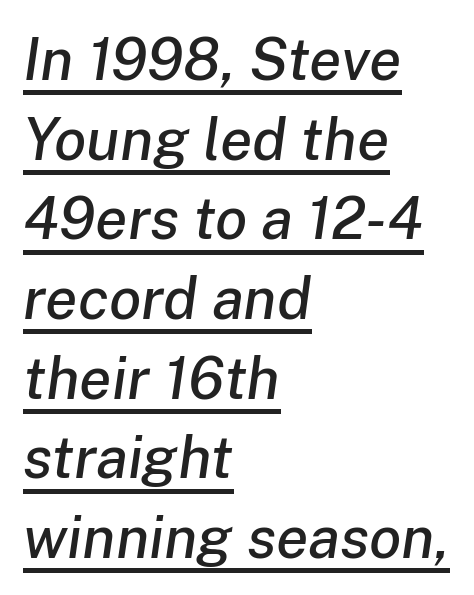
Q: Is the text italic (slanted)? A: Yes, it leans right by about 8 degrees.
Q: Is the text underlined? A: Yes.
Q: How is the paragraph aligned? A: Left-aligned.
Q: Is the spacing between letters normal or unusually wide? A: Normal.
Q: Is the spacing between lines tight, normal or loose? A: Normal.
Q: Width (condensed, normal, or wide)? A: Normal.
Q: Stroke contrast? A: Low.
Q: x-height? A: Medium.
Q: Monospaced? A: No.
